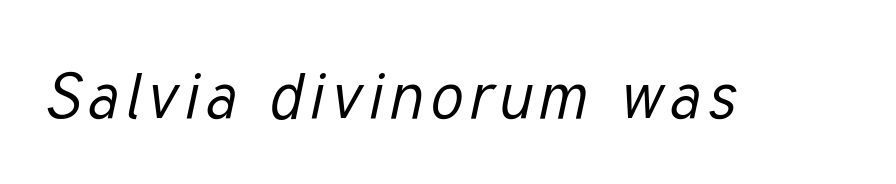
The image shows 64 px regular-weight, condensed type, italic (leaning right); set not underlined; low stroke contrast and a medium x-height.
